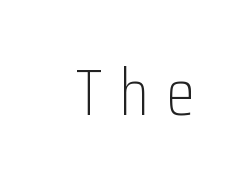
{"serif": "no", "italic": "no", "bold": "no", "weight": "light", "width": "condensed", "stroke_contrast": "low", "x_height": "medium", "monospaced": "no", "underline": "no", "letter_spacing": "wide", "letter_spacing_em": 0.26, "glyph_px": 65}
